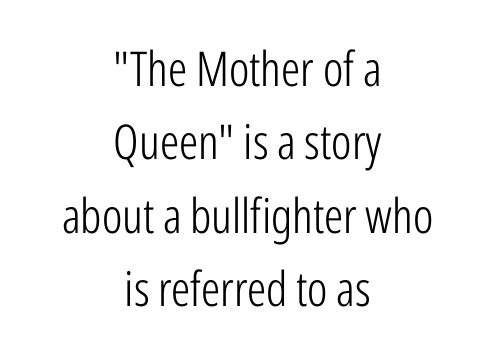
The image shows 48 px light, condensed sans-serif type, upright; set centered, normal line spacing (1.53x), normal letter spacing, not underlined; low stroke contrast and a medium x-height.
